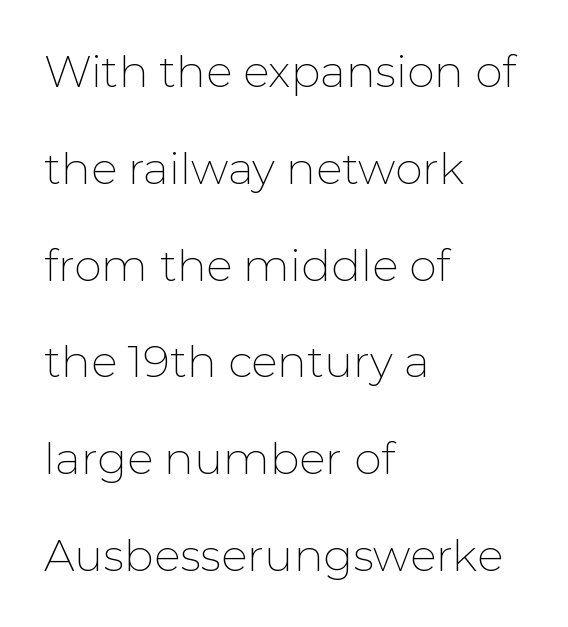
Q: Is the text bold? A: No.
Q: Is the text italic (slanted)? A: No, it is upright.
Q: Is the typeface a serif or a sans-serif typeface? A: Sans-serif.
Q: Is the text underlined? A: No.
Q: How is the paragraph aligned? A: Left-aligned.
Q: Is the spacing between letters normal or unusually wide? A: Normal.
Q: Is the spacing between lines tight, normal or loose? A: Loose.
Q: Width (condensed, normal, or wide)? A: Normal.
Q: Stroke contrast? A: Low.
Q: x-height? A: Medium.
Q: Monospaced? A: No.
